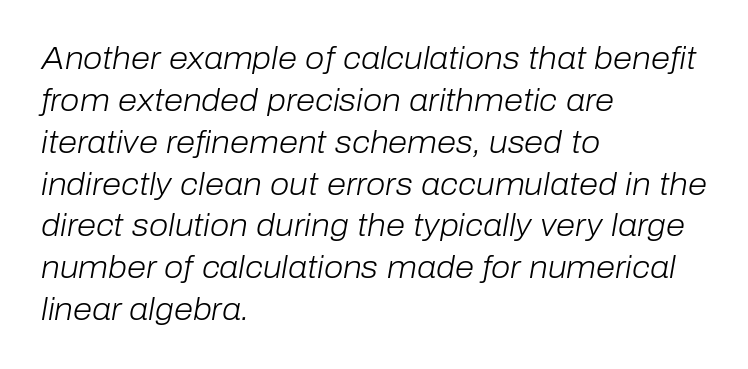
{"italic": "yes", "lean": "right", "slant_degrees": 10, "bold": "no", "weight": "light", "width": "normal", "stroke_contrast": "low", "x_height": "medium", "monospaced": "no", "underline": "no", "align": "left", "line_spacing": "normal", "line_spacing_ratio": 1.35, "letter_spacing": "normal", "letter_spacing_em": 0.0, "glyph_px": 31}
